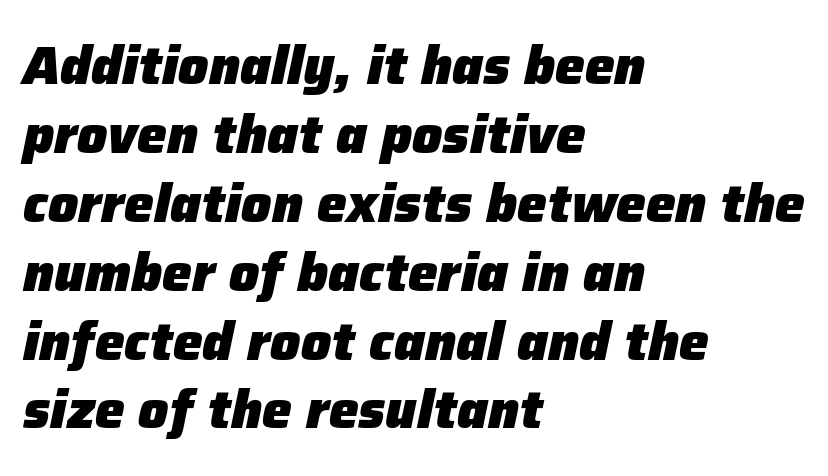
The image shows 53 px heavy type, italic (leaning right); set left-aligned, normal line spacing (1.3x), normal letter spacing, not underlined; low stroke contrast and a medium x-height.
